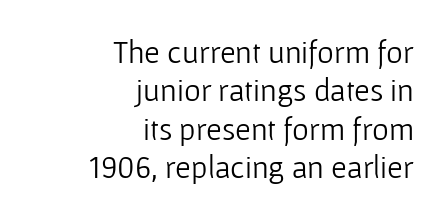
Q: Is the text bold? A: No.
Q: Is the text italic (slanted)? A: No, it is upright.
Q: Is the typeface a serif or a sans-serif typeface? A: Sans-serif.
Q: Is the text underlined? A: No.
Q: How is the paragraph aligned? A: Right-aligned.
Q: Is the spacing between letters normal or unusually wide? A: Normal.
Q: Width (condensed, normal, or wide)? A: Normal.
Q: Stroke contrast? A: Low.
Q: x-height? A: Medium.
Q: Monospaced? A: No.
